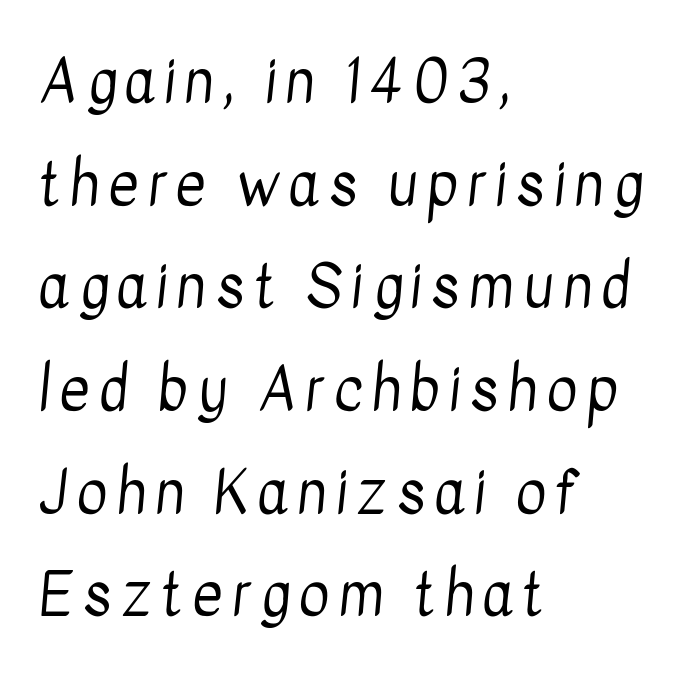
{"serif": "no", "bold": "no", "weight": "regular", "width": "condensed", "stroke_contrast": "low", "x_height": "medium", "monospaced": "no", "underline": "no", "align": "left", "line_spacing_ratio": 1.74, "glyph_px": 59}
